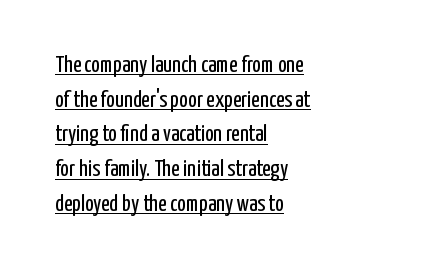
Q: Is the text bold? A: No.
Q: Is the text italic (slanted)? A: No, it is upright.
Q: Is the text underlined? A: Yes.
Q: How is the paragraph aligned? A: Left-aligned.
Q: Is the spacing between letters normal or unusually wide? A: Normal.
Q: Is the spacing between lines tight, normal or loose? A: Normal.
